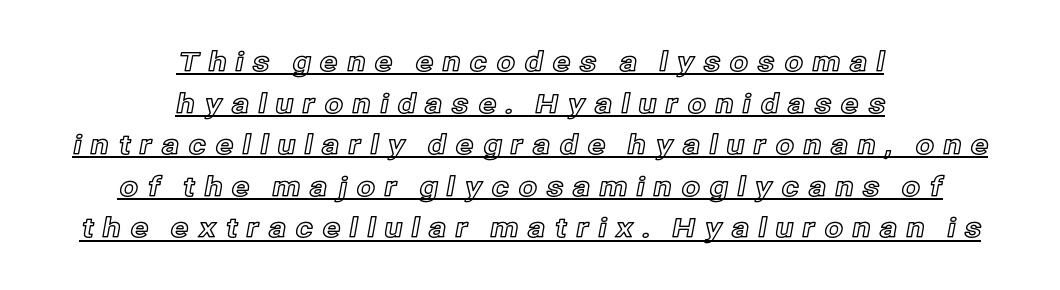
{"underline": "yes", "align": "center", "line_spacing": "normal", "line_spacing_ratio": 1.54, "letter_spacing": "wide", "letter_spacing_em": 0.32, "glyph_px": 27}
